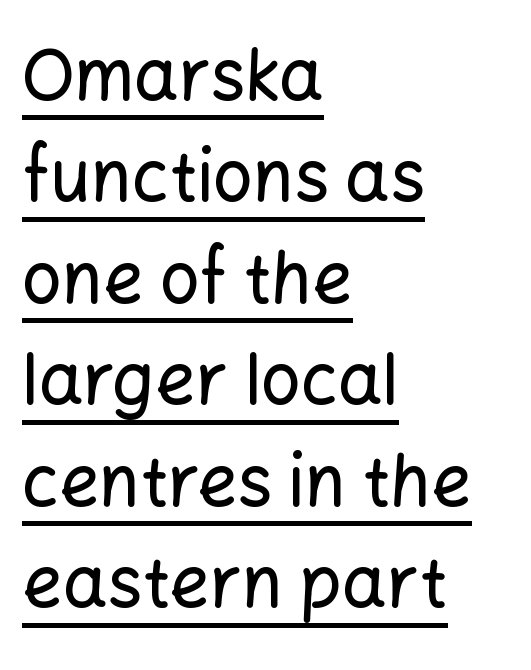
The image shows 70 px sans-serif type, upright; set left-aligned, normal line spacing (1.45x), normal letter spacing, underlined; low stroke contrast and a medium x-height.
